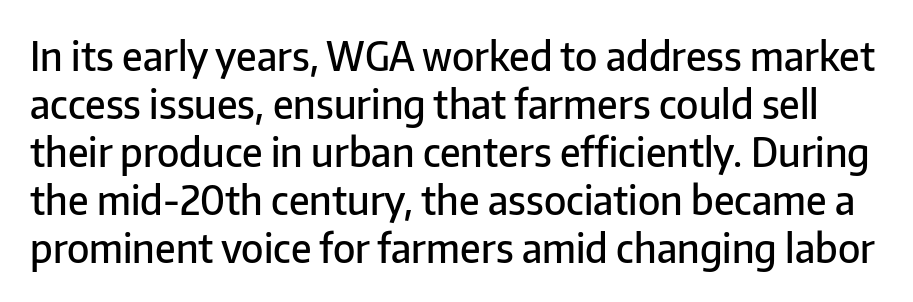
The image shows 39 px semibold sans-serif type, upright; set line spacing 1.23x, normal letter spacing, not underlined; low stroke contrast and a medium x-height.
